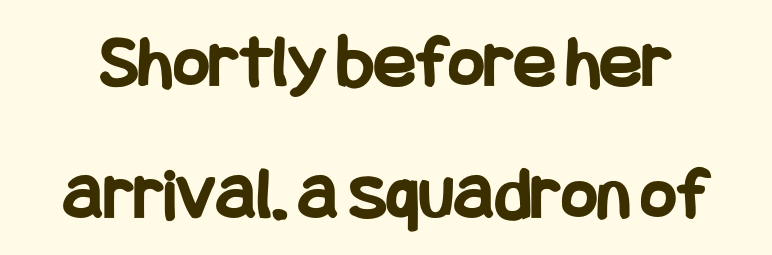
The image shows 78 px bold, condensed sans-serif type, upright; set normal line spacing (1.69x), normal letter spacing, not underlined; low stroke contrast and a large x-height.
